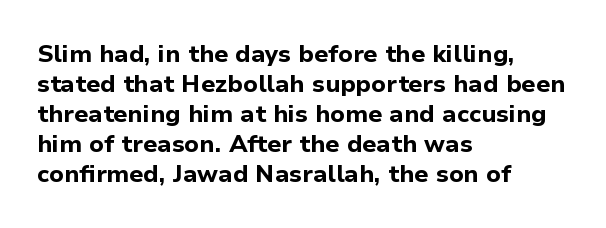
{"italic": "no", "bold": "yes", "underline": "no", "align": "left", "line_spacing": "normal", "line_spacing_ratio": 1.25, "letter_spacing": "normal", "letter_spacing_em": 0.0, "glyph_px": 24}
